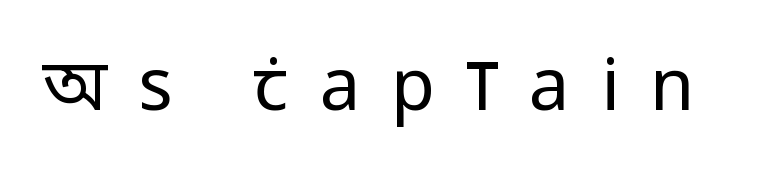
{"serif": "no", "italic": "no", "bold": "no", "weight": "regular", "width": "condensed", "stroke_contrast": "low", "x_height": "large", "monospaced": "no", "underline": "no", "letter_spacing": "wide", "letter_spacing_em": 0.43, "glyph_px": 72}
